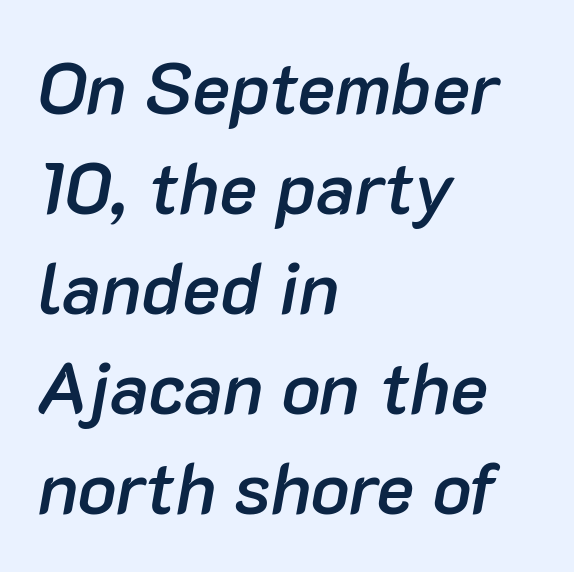
{"italic": "yes", "lean": "right", "slant_degrees": 10, "bold": "semi", "weight": "semibold", "width": "normal", "stroke_contrast": "low", "x_height": "medium", "monospaced": "no", "underline": "no", "align": "left", "line_spacing": "normal", "line_spacing_ratio": 1.39, "letter_spacing": "normal", "letter_spacing_em": 0.0, "glyph_px": 72}
